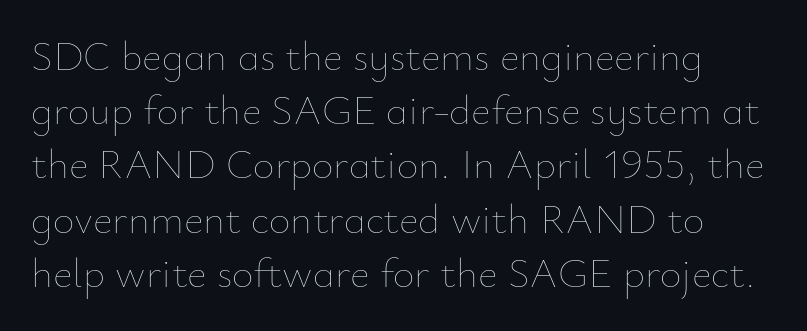
{"italic": "no", "bold": "no", "weight": "thin", "width": "normal", "stroke_contrast": "low", "x_height": "small", "monospaced": "no", "underline": "no", "line_spacing": "normal", "line_spacing_ratio": 1.29, "letter_spacing": "normal", "letter_spacing_em": 0.0, "glyph_px": 42}
